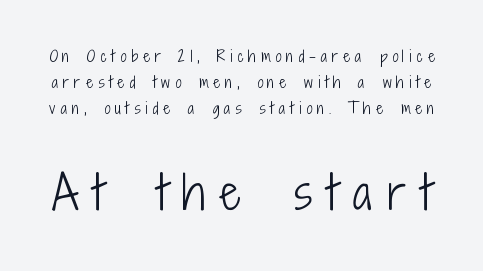
The image shows 45 px light, condensed sans-serif type, upright; set line spacing 1.74x, unusually wide letter spacing (+0.34 em), not underlined; the second (bottom) block is 3.0x larger; low stroke contrast and a medium x-height.
